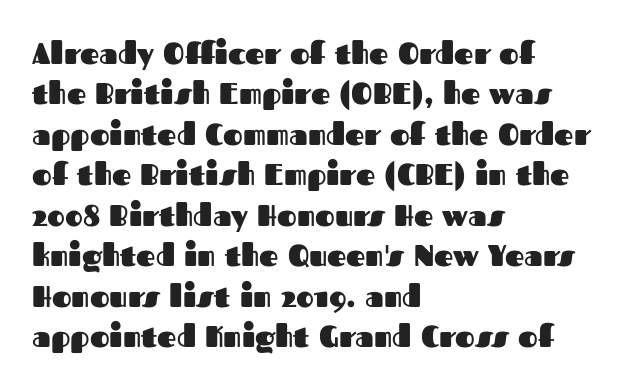
Q: Is the text bold? A: Yes.
Q: Is the text italic (slanted)? A: No, it is upright.
Q: Is the typeface a serif or a sans-serif typeface? A: Sans-serif.
Q: Is the text underlined? A: No.
Q: How is the paragraph aligned? A: Left-aligned.
Q: Is the spacing between letters normal or unusually wide? A: Normal.
Q: Is the spacing between lines tight, normal or loose? A: Normal.
Q: Width (condensed, normal, or wide)? A: Normal.
Q: Stroke contrast? A: Medium.
Q: x-height? A: Medium.
Q: Monospaced? A: No.
